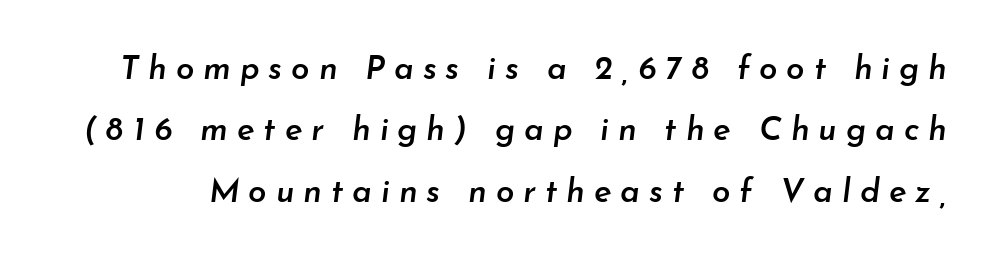
The image shows 33 px semibold type, italic (leaning right); set line spacing 1.86x, unusually wide letter spacing (+0.27 em), not underlined; low stroke contrast and a small x-height.
